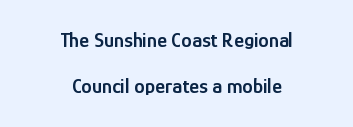
A typesetter would call this leading open, well beyond the default. Every stem runs plumb, perpendicular to the baseline. Typesetter's note: demi weight, one step under bold. The setting favours the middle, as headings and verse often do. Glyph-to-glyph distance matches everyday printed text. Underlining? Definitely not there.
